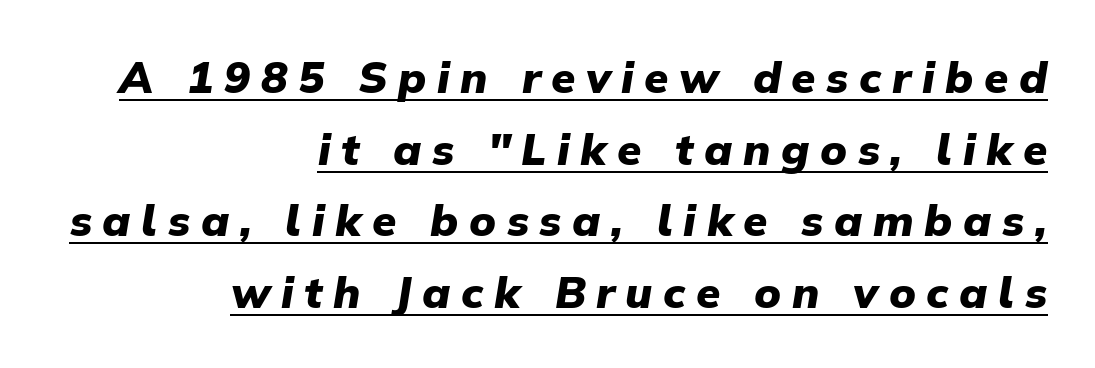
Compared with undecorated copy, this sample adds a rule below the words. The tracking reads as deliberately expanded to a designer's eye. Interline gaps are of average width in this sample. The face used here has a pronounced slope to its letters. The rendering uses a bold face; every stroke is thick and dark.
